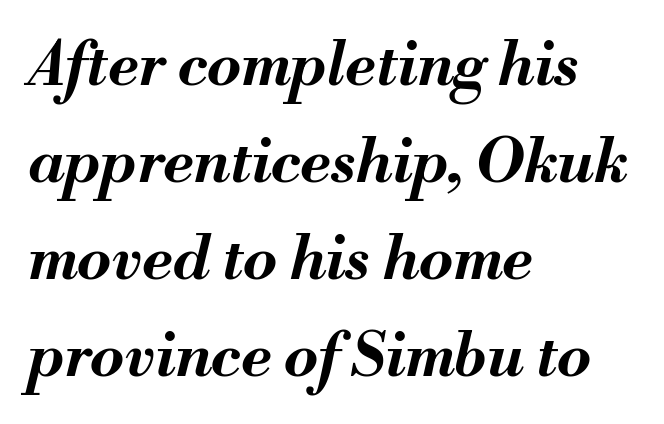
The image shows 61 px bold type, italic (leaning right); set left-aligned, normal line spacing (1.59x), normal letter spacing, not underlined; medium stroke contrast and a small x-height.
